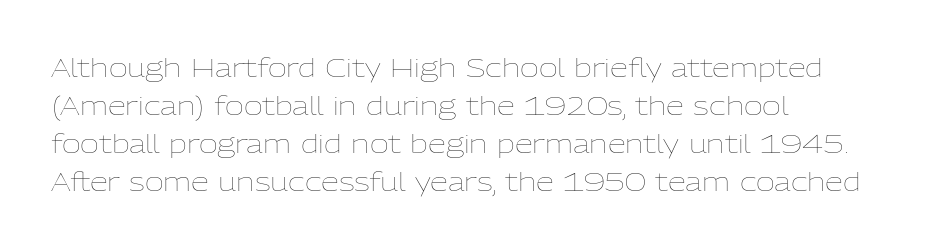
The image shows 26 px text type, upright; set left-aligned, normal line spacing (1.46x), normal letter spacing, not underlined.
